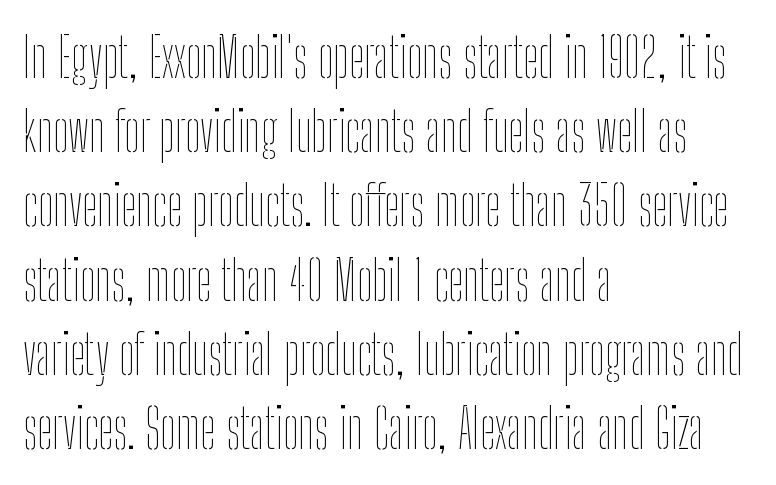
{"italic": "no", "bold": "no", "weight": "thin", "width": "condensed", "stroke_contrast": "low", "x_height": "medium", "monospaced": "no", "underline": "no", "align": "left", "line_spacing": "normal", "line_spacing_ratio": 1.35, "letter_spacing": "normal", "letter_spacing_em": 0.0, "glyph_px": 55}
